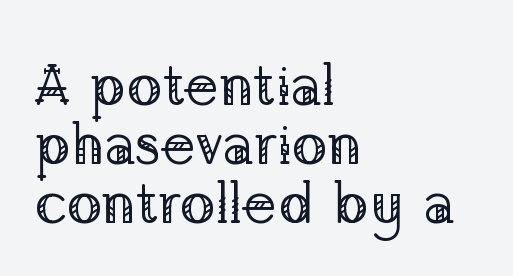
Type style note: has serifs. These lines are rendered in a variable-pitch font. Look at the tracking — it's just the regular setting, nothing added. Baseline-to-baseline distance is barely more than the letter height. Vertical strokes here are truly vertical. Stems here are at most as thick as an everyday book face.
